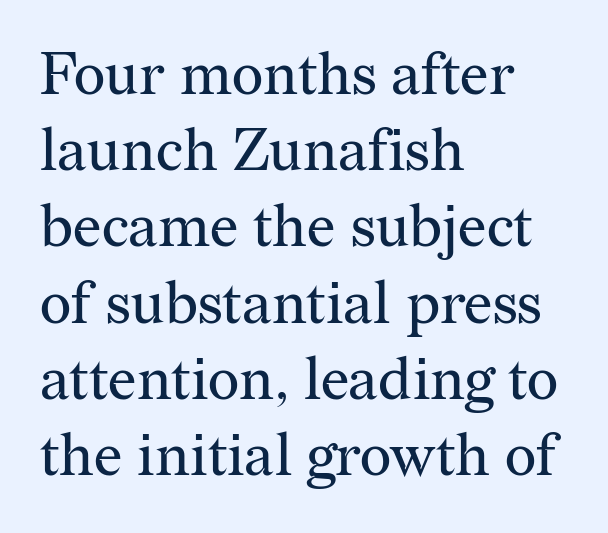
Note: serifs present on the glyphs. Regular leading. Nothing heavy about these letters — not bold at all. Where is the straight margin? On the left.
